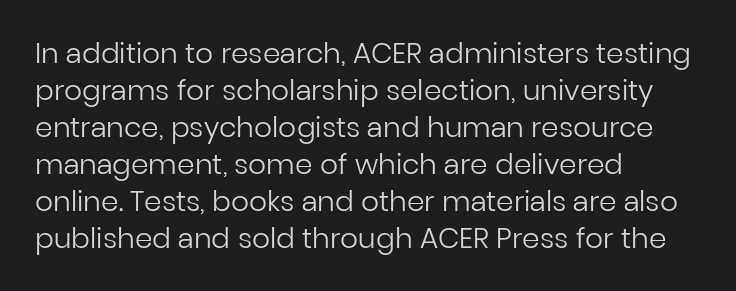
{"serif": "no", "italic": "no", "bold": "no", "weight": "regular", "width": "normal", "stroke_contrast": "low", "x_height": "medium", "monospaced": "no", "underline": "no", "align": "left", "line_spacing": "normal", "line_spacing_ratio": 1.32, "letter_spacing": "normal", "letter_spacing_em": 0.0, "glyph_px": 28}
